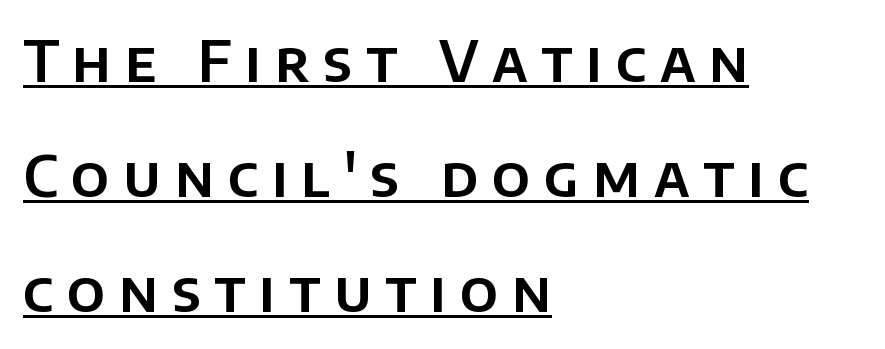
Does extra space separate the letters? Yes, quite a lot of it. Quick note: underline on. The face used here is a sans, in the tradition of grotesques and geometrics. Do the letters lean? They stand straight. Visually the block forms a straight wall on the left and a jagged coastline on the right.
